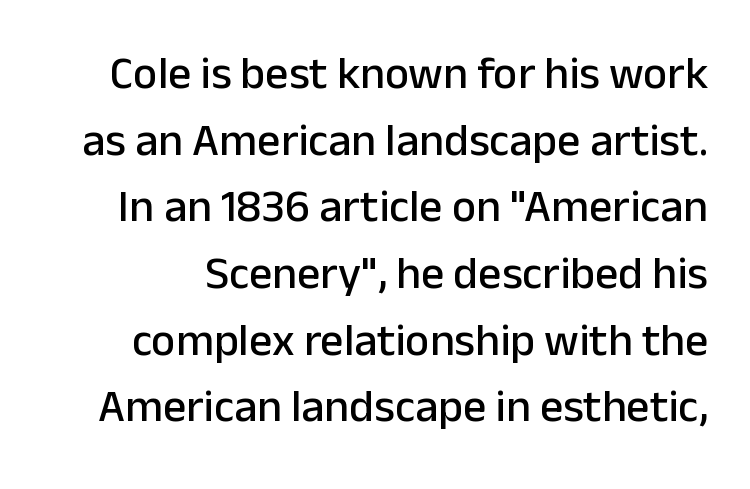
Quick note: interline space is typical. The line texture is even and compact thanks to regular tracking. Regarding serifs, this sample does without them. The face used here is proportionally spaced, like ordinary book or web type. Characters remain perfectly vertical along every line.
